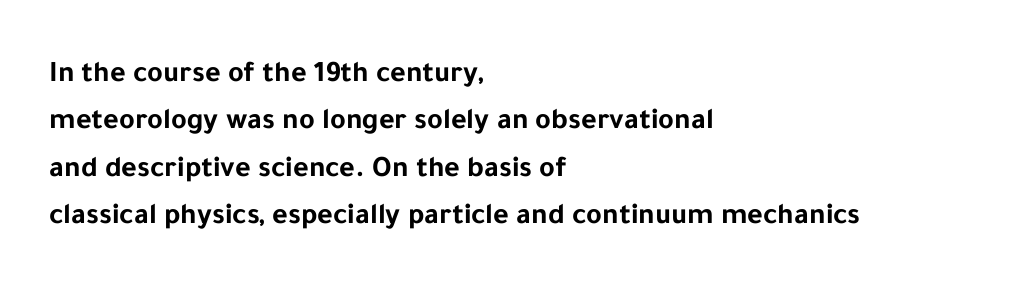
A typesetter would call this zero additional tracking. Interline gaps are of average width in this sample. These lines are rendered in a variable-pitch font. This sample uses an upright cut, with every glyph sitting square on the baseline.
